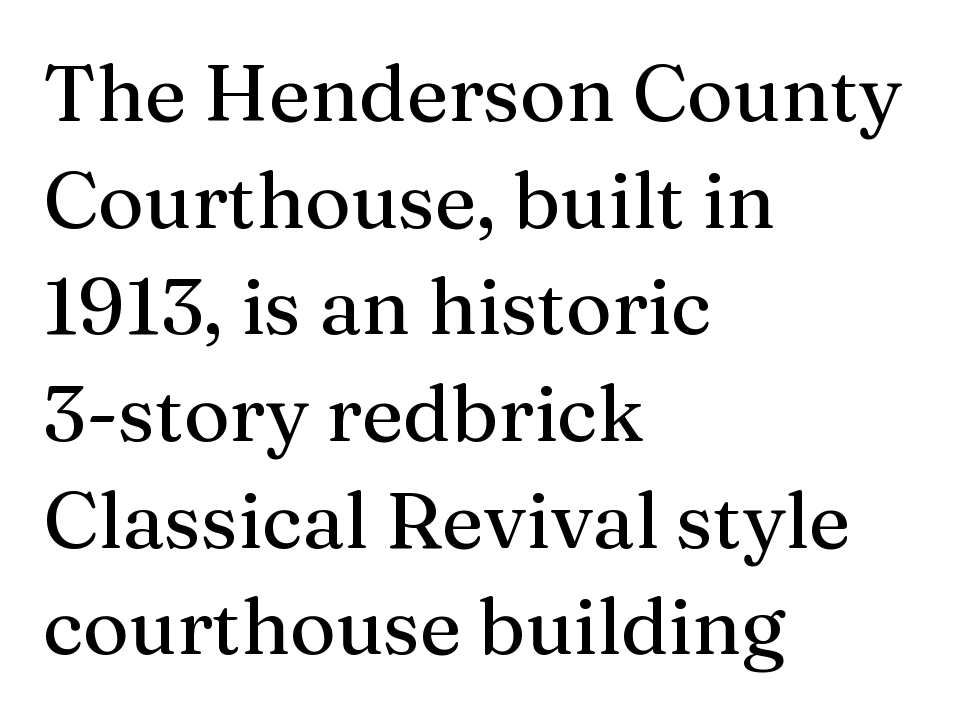
Descender tails drop into unmarked territory. It's the straight-up-and-down kind of type. The paragraph shown leans on its left margin. You could not count columns in this text — the font is proportionally spaced. Nothing unusual about the tracking: characters are spaced as the font intends. The lines sit at an ordinary, default distance from one another.
